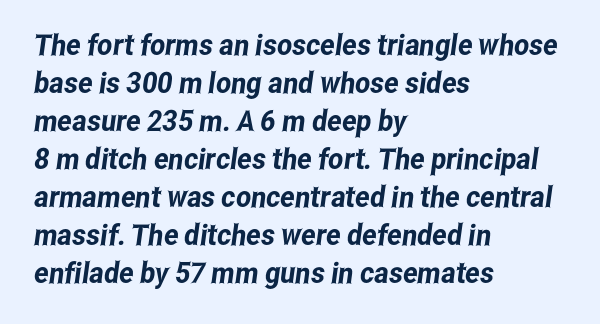
Q: Is the typeface a serif or a sans-serif typeface? A: Sans-serif.
Q: Is the text underlined? A: No.
Q: How is the paragraph aligned? A: Left-aligned.
Q: Is the spacing between letters normal or unusually wide? A: Normal.
Q: Is the spacing between lines tight, normal or loose? A: Normal.
Q: Width (condensed, normal, or wide)? A: Condensed.
Q: Stroke contrast? A: Low.
Q: x-height? A: Medium.
Q: Monospaced? A: No.
